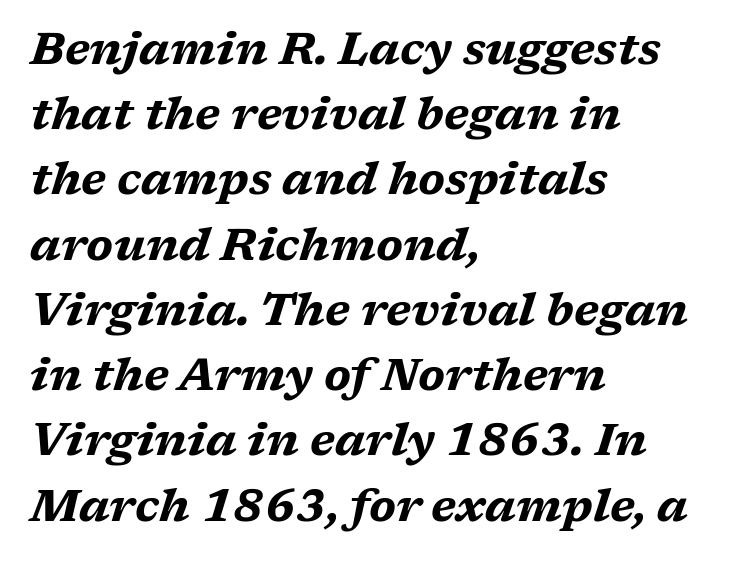
Q: Is the text bold? A: Yes.
Q: Is the text italic (slanted)? A: Yes, it leans right by about 17 degrees.
Q: Is the text underlined? A: No.
Q: How is the paragraph aligned? A: Left-aligned.
Q: Is the spacing between letters normal or unusually wide? A: Normal.
Q: Is the spacing between lines tight, normal or loose? A: Normal.
Q: Width (condensed, normal, or wide)? A: Wide.
Q: Stroke contrast? A: Medium.
Q: x-height? A: Medium.
Q: Monospaced? A: No.
